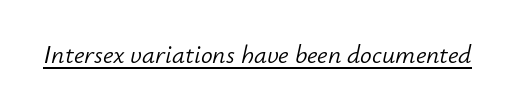
Q: Is the text bold? A: No.
Q: Is the text italic (slanted)? A: Yes, it leans right by about 12 degrees.
Q: Is the text underlined? A: Yes.
Q: Is the spacing between letters normal or unusually wide? A: Normal.
